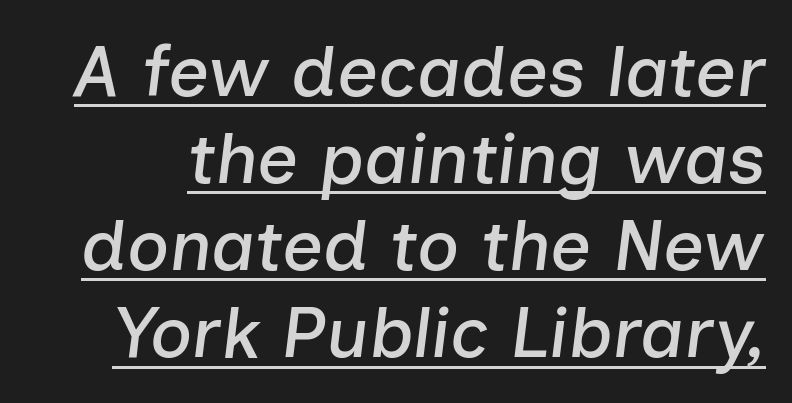
The letterforms sit shoulder to shoulder at normal distance. The string is rendered with underlining switched on. The glyphs look as if they've been sheared to an angle. Varying glyph widths throughout — classic text-font behaviour.
